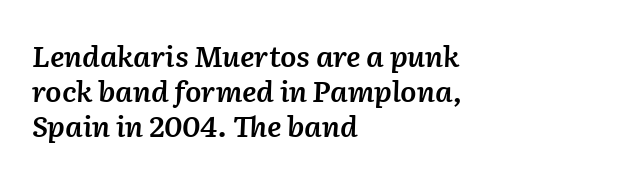
The image shows 29 px semibold type, italic (leaning right); set left-aligned, line spacing 1.21x, normal letter spacing, not underlined; low stroke contrast and a medium x-height.
